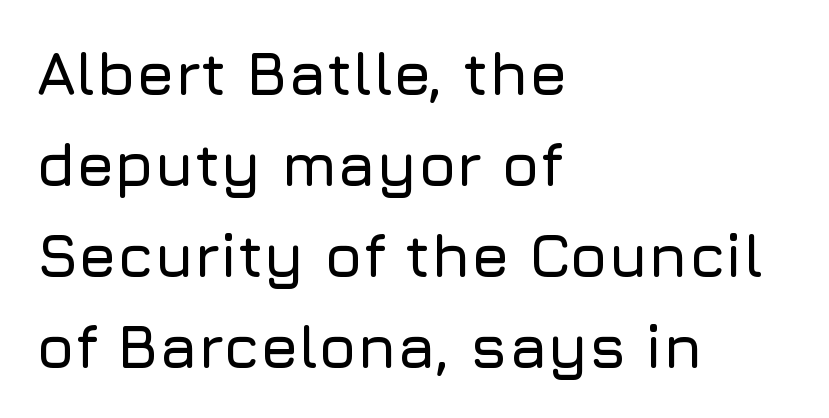
To sum up the face: it is a sans, with no serifs. The typography opts for an upright posture over an oblique one. Spacing verdict: proportional, widths tailored to each character. Line spacing here is normal.
